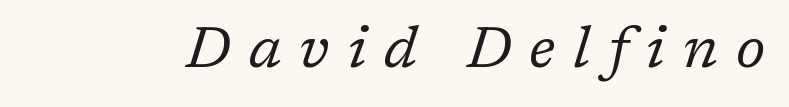
Q: Is the text bold? A: No.
Q: Is the text italic (slanted)? A: Yes, it leans right by about 17 degrees.
Q: Is the typeface a serif or a sans-serif typeface? A: Serif.
Q: Is the text underlined? A: No.
Q: Is the spacing between letters normal or unusually wide? A: Unusually wide.
Q: Width (condensed, normal, or wide)? A: Normal.
Q: Stroke contrast? A: Low.
Q: x-height? A: Medium.
Q: Monospaced? A: No.
